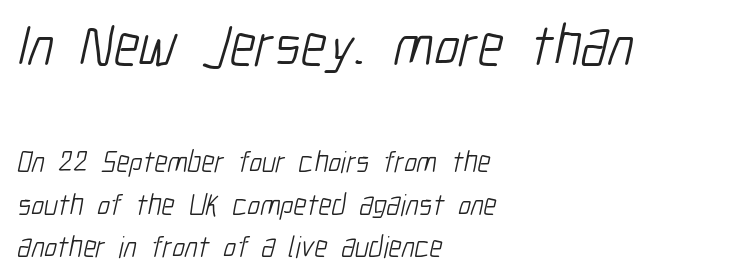
The image shows 59 px light, condensed sans-serif type; set left-aligned, normal line spacing (1.42x), normal letter spacing, not underlined; the first (top) block is 1.97x larger; low stroke contrast and a medium x-height.
